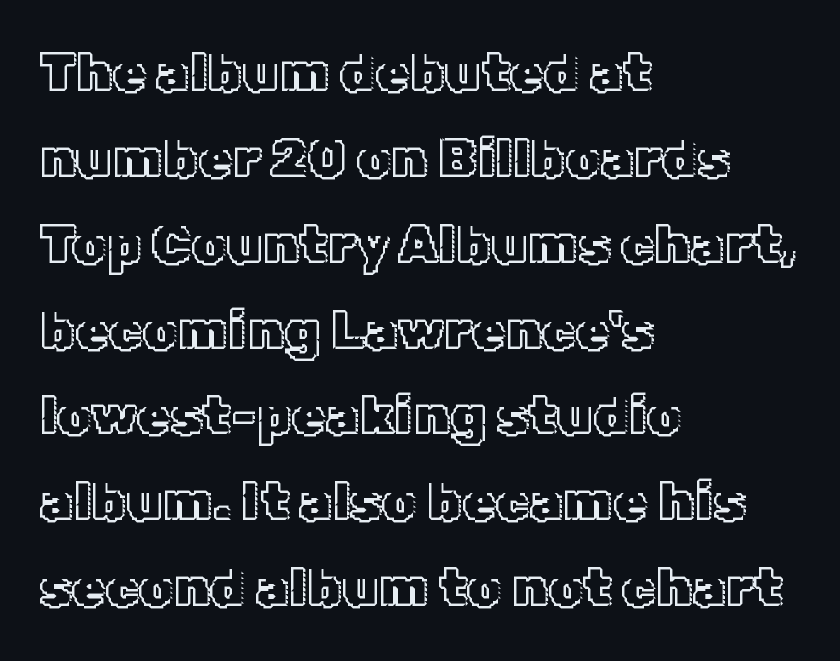
{"italic": "no", "width": "normal", "x_height": "medium", "monospaced": "no", "underline": "no", "align": "left", "line_spacing": "normal", "line_spacing_ratio": 1.59, "letter_spacing": "normal", "letter_spacing_em": 0.0, "glyph_px": 54}
